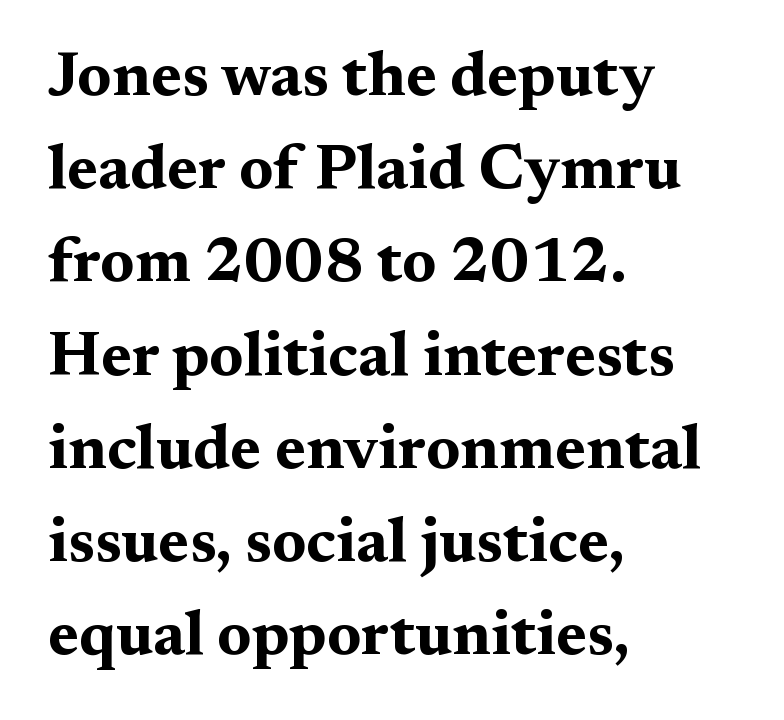
Q: Is the text bold? A: Yes.
Q: Is the text italic (slanted)? A: No, it is upright.
Q: Is the typeface a serif or a sans-serif typeface? A: Serif.
Q: Is the text underlined? A: No.
Q: How is the paragraph aligned? A: Left-aligned.
Q: Is the spacing between letters normal or unusually wide? A: Normal.
Q: Is the spacing between lines tight, normal or loose? A: Normal.
Q: Width (condensed, normal, or wide)? A: Wide.
Q: Stroke contrast? A: Medium.
Q: x-height? A: Medium.
Q: Monospaced? A: No.
